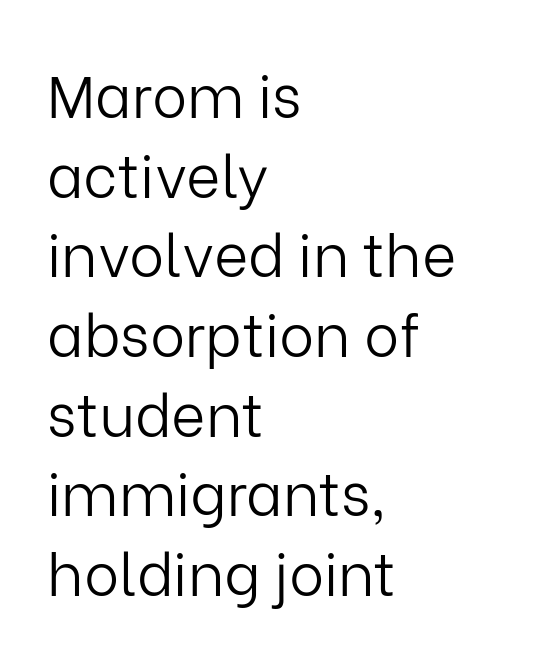
{"serif": "no", "italic": "no", "bold": "no", "weight": "light", "width": "normal", "stroke_contrast": "low", "x_height": "medium", "monospaced": "no", "underline": "no", "align": "left", "line_spacing": "normal", "line_spacing_ratio": 1.35, "letter_spacing": "normal", "letter_spacing_em": 0.0, "glyph_px": 59}
